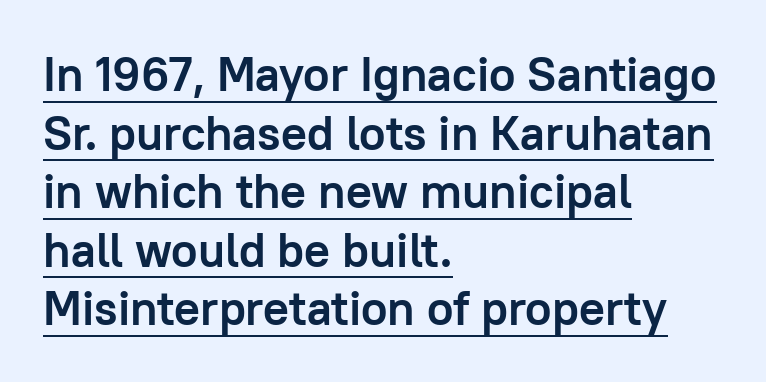
Q: Is the text bold? A: Yes.
Q: Is the text italic (slanted)? A: No, it is upright.
Q: Is the typeface a serif or a sans-serif typeface? A: Sans-serif.
Q: Is the text underlined? A: Yes.
Q: How is the paragraph aligned? A: Left-aligned.
Q: Is the spacing between letters normal or unusually wide? A: Normal.
Q: Width (condensed, normal, or wide)? A: Normal.
Q: Stroke contrast? A: Low.
Q: x-height? A: Medium.
Q: Monospaced? A: No.
